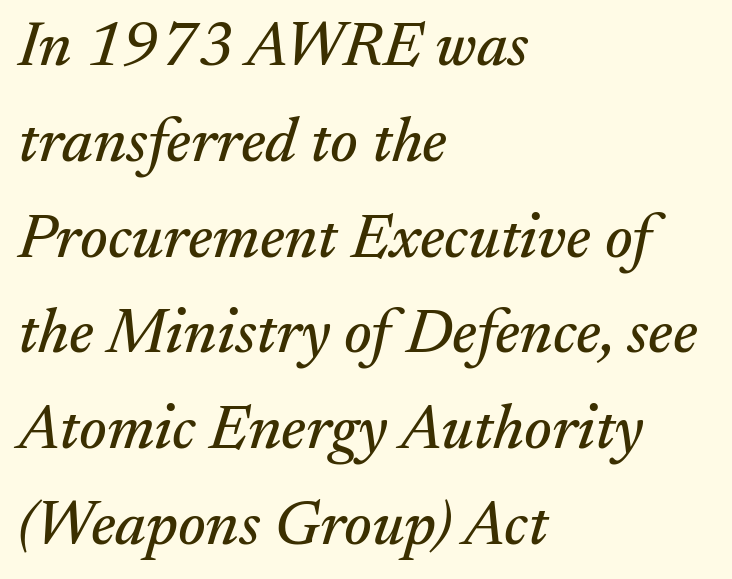
Observe the lean: these are italic letterforms. Teacher's note: observe the even left margin — that is flush-left alignment. Plain, unruled lines of type. Line spacing here is normal.
